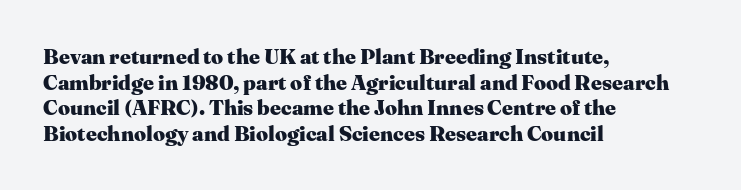
Q: Is the text bold? A: Yes.
Q: Is the text italic (slanted)? A: No, it is upright.
Q: Is the text underlined? A: No.
Q: How is the paragraph aligned? A: Left-aligned.
Q: Is the spacing between letters normal or unusually wide? A: Normal.
